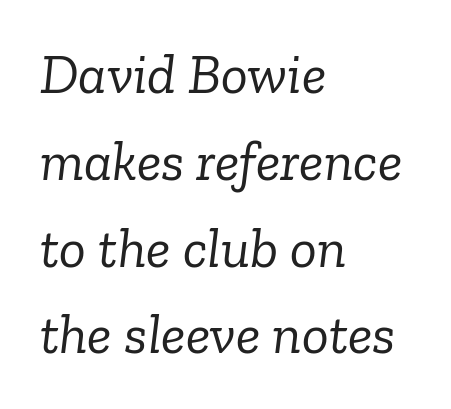
The image shows 56 px light serif type, italic (leaning right); set left-aligned, normal line spacing (1.55x), normal letter spacing, not underlined; low stroke contrast and a medium x-height.
